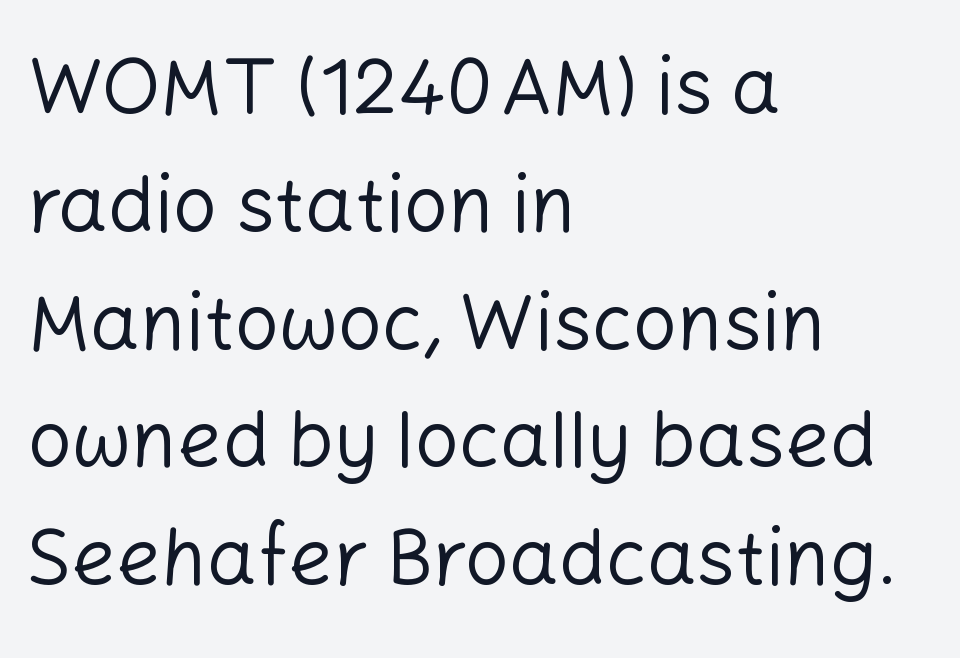
Each letter's strokes conclude bluntly, with no projecting serifs. Think of a printed novel: that variable character pitch is what you see here. Check the space under the baseline: it is left empty. If you drew a line through each stem, it would be perfectly vertical. These lines sit exactly where default settings would place them.
